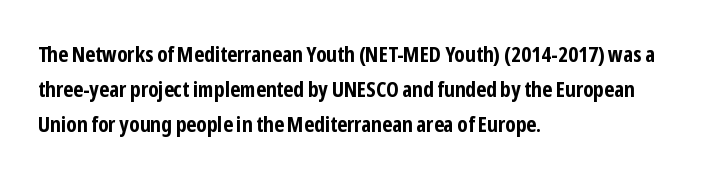
Q: Is the text bold? A: Yes.
Q: Is the text italic (slanted)? A: No, it is upright.
Q: Is the text underlined? A: No.
Q: How is the paragraph aligned? A: Left-aligned.
Q: Is the spacing between letters normal or unusually wide? A: Normal.
Q: Is the spacing between lines tight, normal or loose? A: Normal.
